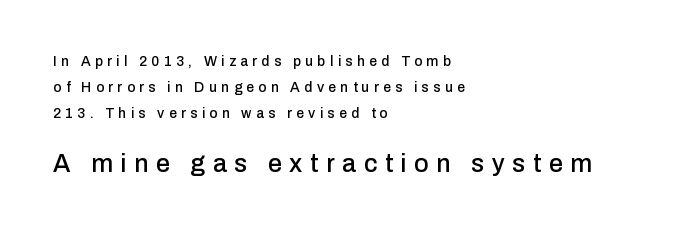
The image shows 25 px text type, upright; set left-aligned, line spacing 1.84x, unusually wide letter spacing (+0.31 em), not underlined; the second (bottom) block is 1.79x larger.
